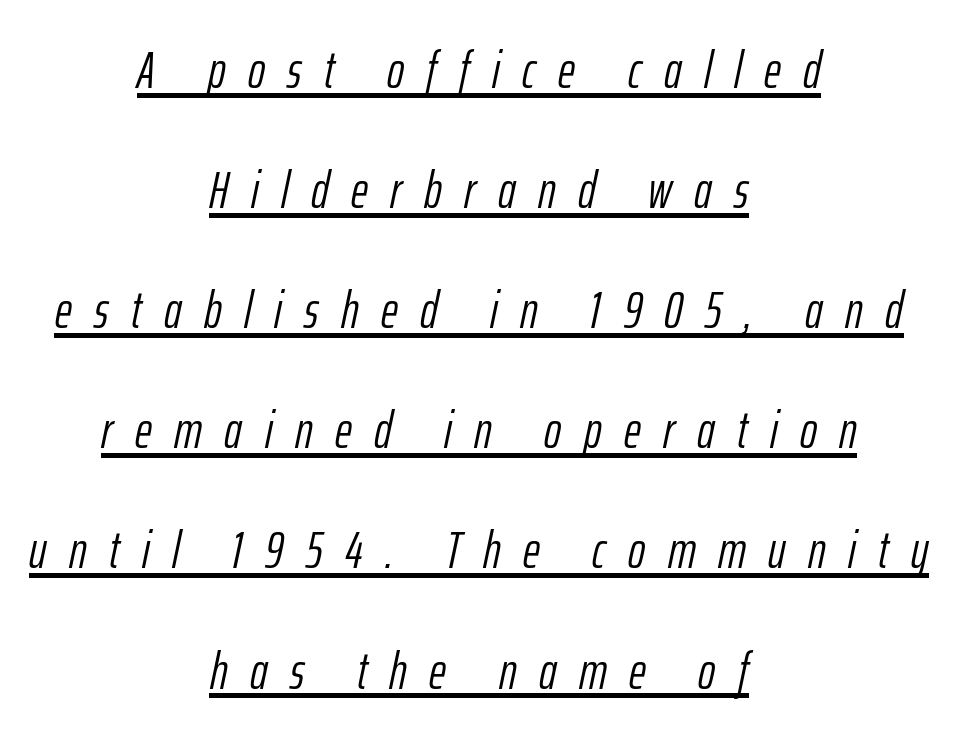
{"italic": "yes", "lean": "right", "slant_degrees": 12, "bold": "no", "weight": "light", "width": "condensed", "stroke_contrast": "low", "x_height": "medium", "monospaced": "no", "underline": "yes", "align": "center", "line_spacing": "loose", "line_spacing_ratio": 2.31, "letter_spacing": "wide", "letter_spacing_em": 0.43, "glyph_px": 52}
